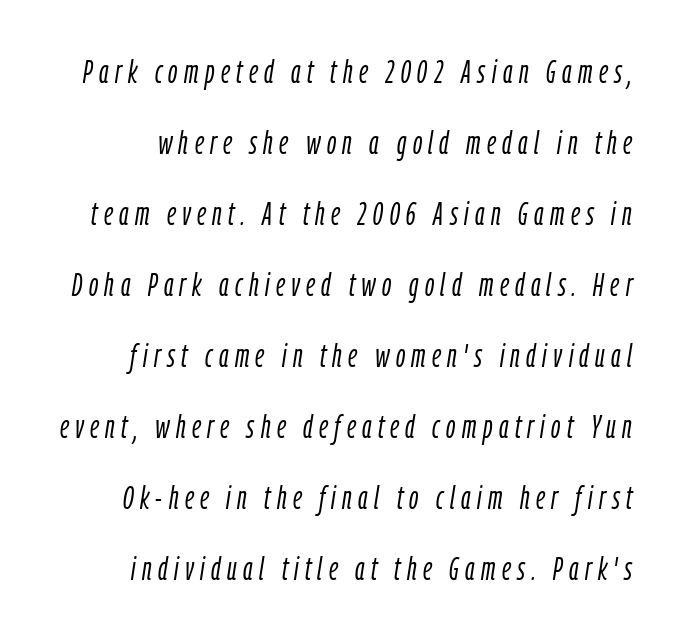
The image shows 32 px light, condensed type, italic (leaning right); set loose line spacing (2.22x), unusually wide letter spacing (+0.2 em), not underlined; low stroke contrast and a medium x-height.
